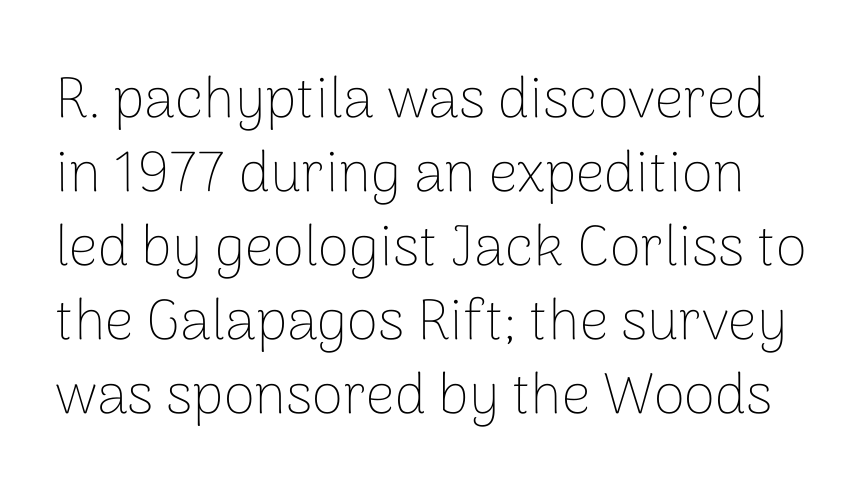
Think of a printed novel: that variable character pitch is what you see here. A typesetter would mark this as roman, not italic. Short note: letters normally spaced. Nobody drew a line under any word here. The strokes carry an ordinary text weight at most. The designer went with a sans here, leaving each stem footless.
